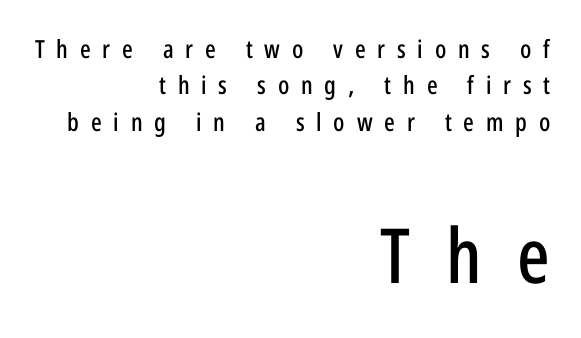
Q: Is the text italic (slanted)? A: No, it is upright.
Q: Is the typeface a serif or a sans-serif typeface? A: Sans-serif.
Q: Is the text underlined? A: No.
Q: How is the paragraph aligned? A: Right-aligned.
Q: Is the spacing between letters normal or unusually wide? A: Unusually wide.
Q: Is the spacing between lines tight, normal or loose? A: Normal.
Q: Which block of text is set in a larger size, the first (top) or the second (bottom)? A: The second (bottom) one.
Q: Width (condensed, normal, or wide)? A: Condensed.
Q: Stroke contrast? A: Low.
Q: x-height? A: Medium.
Q: Monospaced? A: No.
